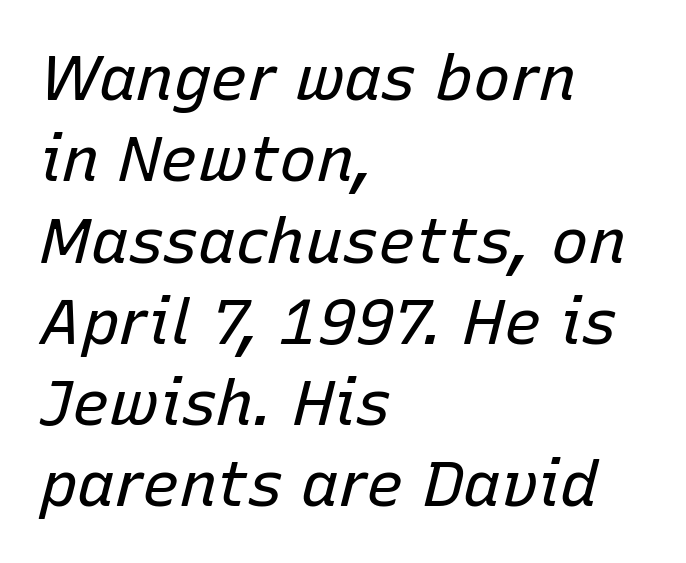
The image shows 63 px regular-weight type, italic (leaning right); set left-aligned, normal line spacing (1.29x), normal letter spacing, not underlined; low stroke contrast and a medium x-height.
